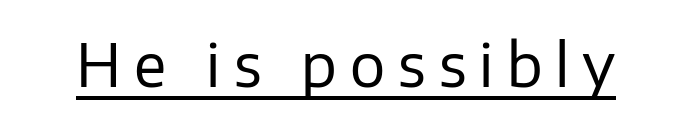
Q: Is the text bold? A: No.
Q: Is the text italic (slanted)? A: No, it is upright.
Q: Is the typeface a serif or a sans-serif typeface? A: Sans-serif.
Q: Is the text underlined? A: Yes.
Q: Is the spacing between letters normal or unusually wide? A: Unusually wide.
Q: Width (condensed, normal, or wide)? A: Normal.
Q: Stroke contrast? A: Low.
Q: x-height? A: Medium.
Q: Monospaced? A: No.
